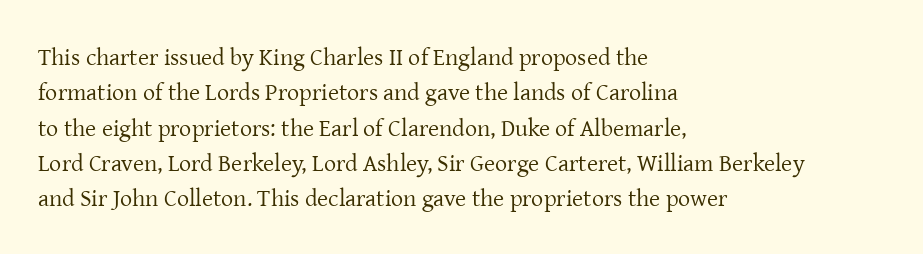
{"italic": "no", "bold": "no", "underline": "no", "align": "left", "line_spacing": "normal", "line_spacing_ratio": 1.47, "letter_spacing": "normal", "letter_spacing_em": 0.0, "glyph_px": 24}
